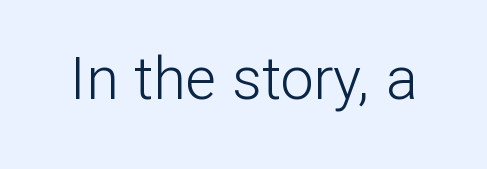
Q: Is the text bold? A: No.
Q: Is the text italic (slanted)? A: No, it is upright.
Q: Is the typeface a serif or a sans-serif typeface? A: Sans-serif.
Q: Is the text underlined? A: No.
Q: Is the spacing between letters normal or unusually wide? A: Normal.
Q: Width (condensed, normal, or wide)? A: Normal.
Q: Stroke contrast? A: Low.
Q: x-height? A: Medium.
Q: Monospaced? A: No.
